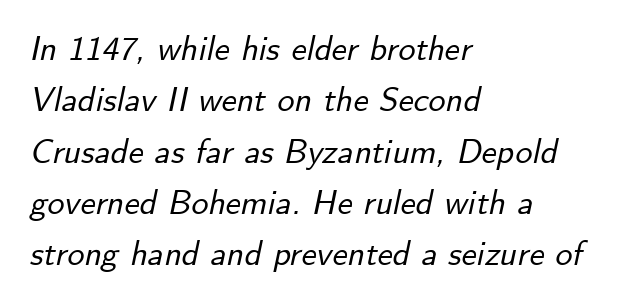
{"italic": "yes", "lean": "right", "slant_degrees": 12, "width": "normal", "stroke_contrast": "low", "x_height": "small", "monospaced": "no", "underline": "no", "align": "left", "line_spacing": "normal", "line_spacing_ratio": 1.51, "letter_spacing": "normal", "letter_spacing_em": 0.0, "glyph_px": 34}
